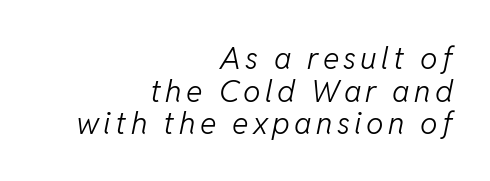
{"italic": "yes", "lean": "right", "slant_degrees": 11, "bold": "no", "weight": "light", "width": "normal", "stroke_contrast": "low", "x_height": "medium", "monospaced": "no", "underline": "no", "align": "right", "line_spacing": "tight", "line_spacing_ratio": 1.05, "glyph_px": 31}
